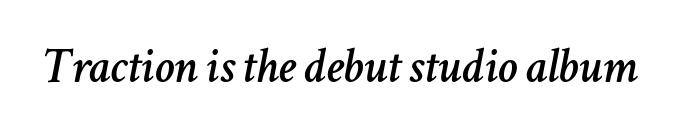
A typesetter would mark this as italic. A typesetter would call this zero additional tracking. The passage shown is not underscored anywhere. Do the characters align in a grid? No, the font is proportional.
